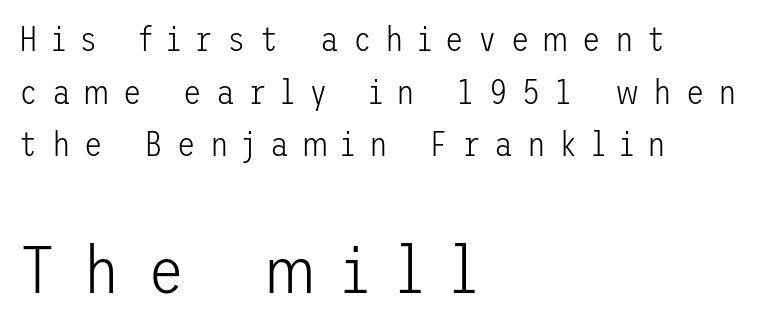
Q: Is the text bold? A: No.
Q: Is the text italic (slanted)? A: No, it is upright.
Q: Is the typeface a serif or a sans-serif typeface? A: Sans-serif.
Q: Is the text underlined? A: No.
Q: How is the paragraph aligned? A: Left-aligned.
Q: Is the spacing between letters normal or unusually wide? A: Unusually wide.
Q: Is the spacing between lines tight, normal or loose? A: Normal.
Q: Which block of text is set in a larger size, the first (top) or the second (bottom)? A: The second (bottom) one.
Q: Width (condensed, normal, or wide)? A: Normal.
Q: Stroke contrast? A: Low.
Q: x-height? A: Medium.
